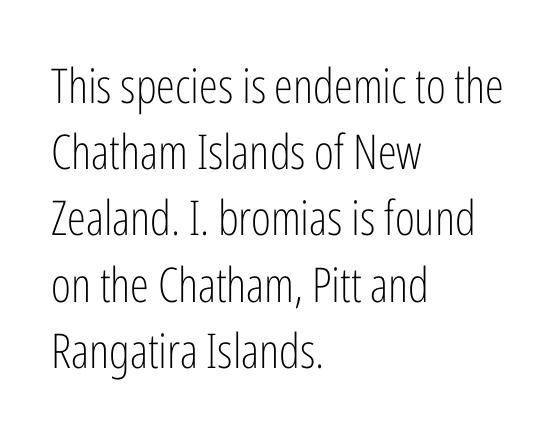
Q: Is the text bold? A: No.
Q: Is the text italic (slanted)? A: No, it is upright.
Q: Is the typeface a serif or a sans-serif typeface? A: Sans-serif.
Q: Is the text underlined? A: No.
Q: How is the paragraph aligned? A: Left-aligned.
Q: Is the spacing between letters normal or unusually wide? A: Normal.
Q: Is the spacing between lines tight, normal or loose? A: Normal.
Q: Width (condensed, normal, or wide)? A: Condensed.
Q: Stroke contrast? A: Low.
Q: x-height? A: Medium.
Q: Monospaced? A: No.
